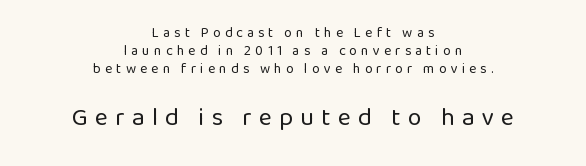
{"italic": "no", "bold": "no", "underline": "no", "align": "center", "line_spacing": "normal", "line_spacing_ratio": 1.3, "letter_spacing": "wide", "letter_spacing_em": 0.29, "larger_block": "second", "size_ratio": 1.79, "glyph_px": 25}
